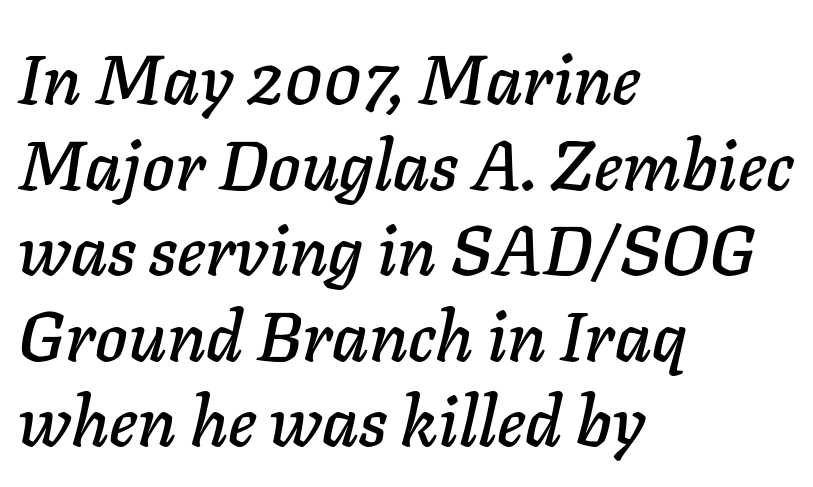
The image shows 69 px text type, italic (leaning right); set left-aligned, line spacing 1.24x, normal letter spacing, not underlined; low stroke contrast and a medium x-height.
